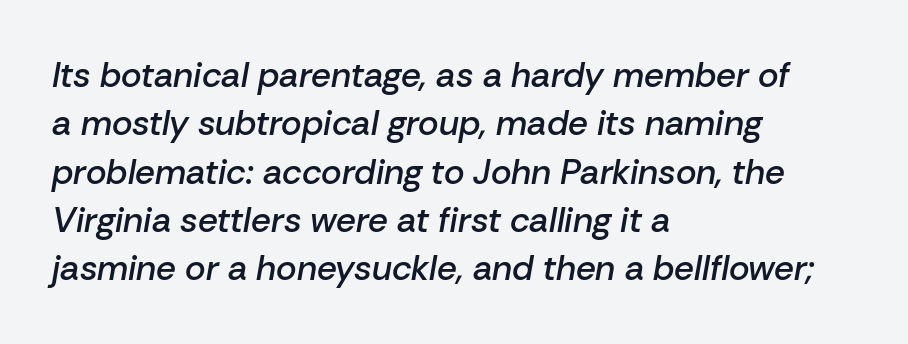
{"italic": "yes", "lean": "right", "slant_degrees": 10, "bold": "semi", "weight": "semibold", "width": "normal", "stroke_contrast": "low", "x_height": "medium", "monospaced": "no", "underline": "no", "align": "left", "line_spacing": "normal", "line_spacing_ratio": 1.38, "letter_spacing": "normal", "letter_spacing_em": 0.0, "glyph_px": 35}
